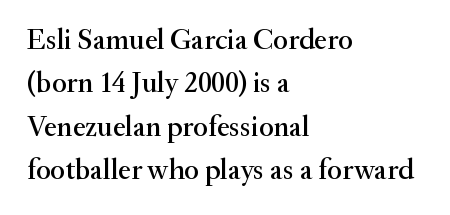
The image shows 29 px serif type, upright; set left-aligned, normal line spacing (1.5x), normal letter spacing, not underlined; medium stroke contrast and a small x-height.
